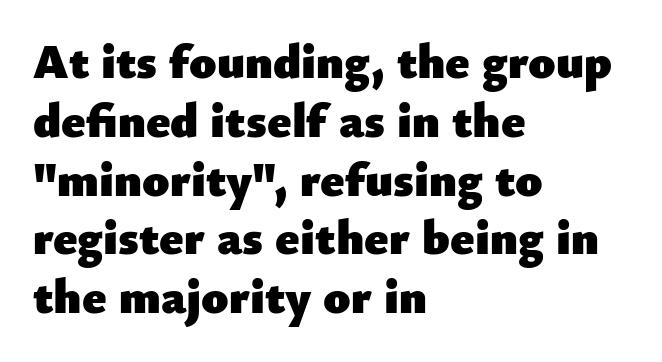
Q: Is the text bold? A: Yes.
Q: Is the text italic (slanted)? A: No, it is upright.
Q: Is the typeface a serif or a sans-serif typeface? A: Sans-serif.
Q: Is the text underlined? A: No.
Q: How is the paragraph aligned? A: Left-aligned.
Q: Is the spacing between letters normal or unusually wide? A: Normal.
Q: Width (condensed, normal, or wide)? A: Normal.
Q: Stroke contrast? A: Low.
Q: x-height? A: Small.
Q: Monospaced? A: No.
